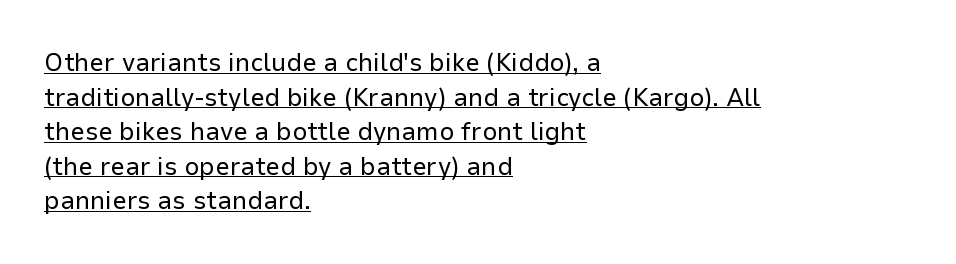
{"italic": "no", "bold": "no", "underline": "yes", "align": "left", "line_spacing": "normal", "line_spacing_ratio": 1.33, "letter_spacing": "normal", "letter_spacing_em": 0.0, "glyph_px": 26}
